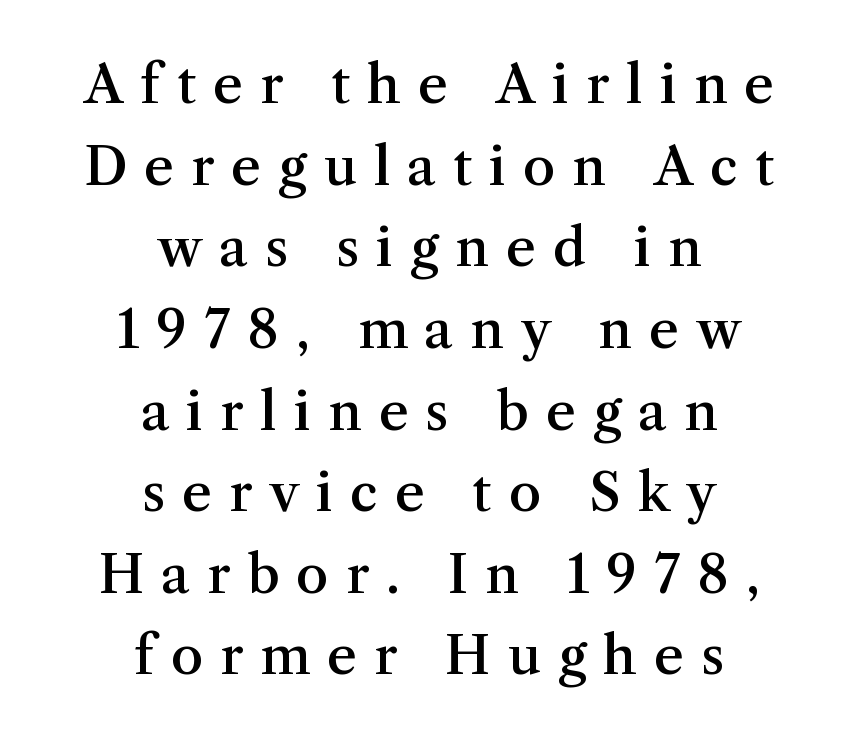
Heft: intermediate — a semibold. Check under the words: just untouched page. Successive baselines arrive at the customary interval. The rendering uses natural spacing where letterforms have individual widths. The line texture is sparse and dotted thanks to wide tracking.
